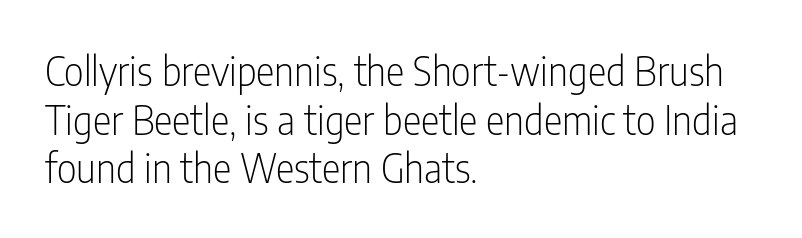
{"serif": "no", "italic": "no", "bold": "no", "weight": "light", "width": "condensed", "stroke_contrast": "low", "x_height": "medium", "monospaced": "no", "underline": "no", "align": "left", "line_spacing": "normal", "line_spacing_ratio": 1.25, "letter_spacing": "normal", "letter_spacing_em": 0.0, "glyph_px": 39}
